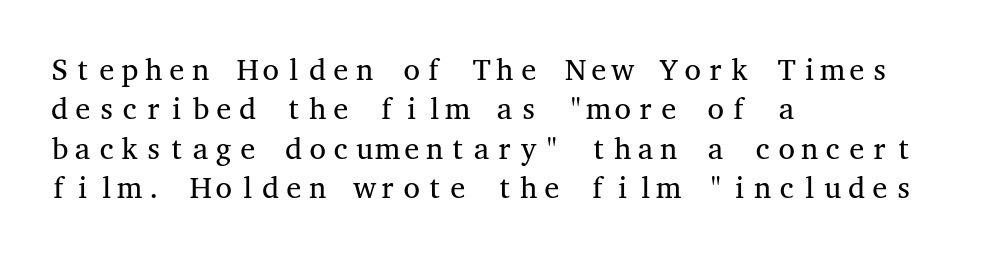
Note: serifs present on the glyphs. Whoever set this chose a conventional vertical rhythm. When letters stand straight like this, we call the style roman or upright. The letters sit at their default tracking, neither squeezed nor spread. Nothing heavy about these letters — not bold at all.
